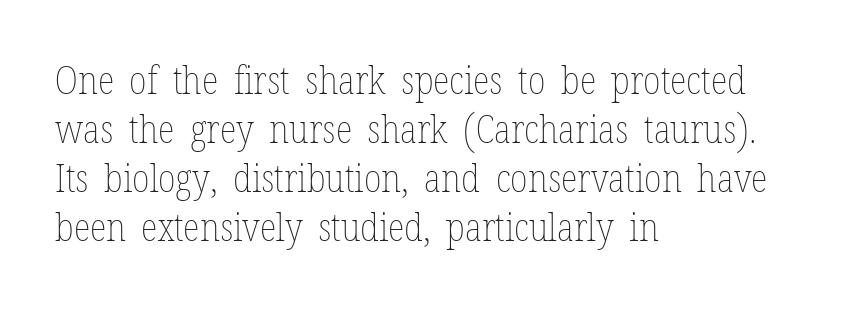
{"italic": "no", "bold": "no", "weight": "thin", "width": "condensed", "stroke_contrast": "low", "x_height": "medium", "monospaced": "no", "underline": "no", "align": "left", "line_spacing": "normal", "line_spacing_ratio": 1.26, "letter_spacing": "normal", "letter_spacing_em": 0.0, "glyph_px": 39}
